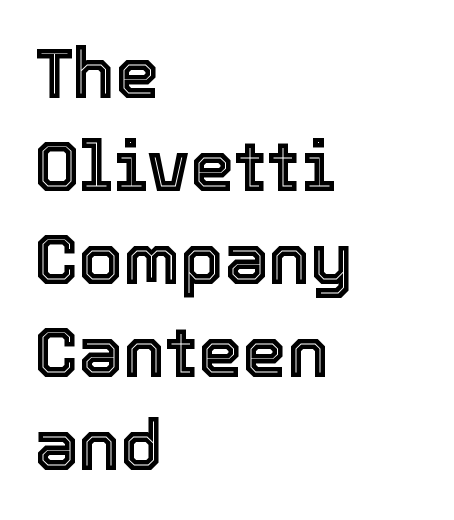
Q: Is the text italic (slanted)? A: No, it is upright.
Q: Is the text underlined? A: No.
Q: How is the paragraph aligned? A: Left-aligned.
Q: Is the spacing between letters normal or unusually wide? A: Normal.
Q: Is the spacing between lines tight, normal or loose? A: Normal.
Q: Width (condensed, normal, or wide)? A: Normal.
Q: x-height? A: Medium.
Q: Monospaced? A: No.
